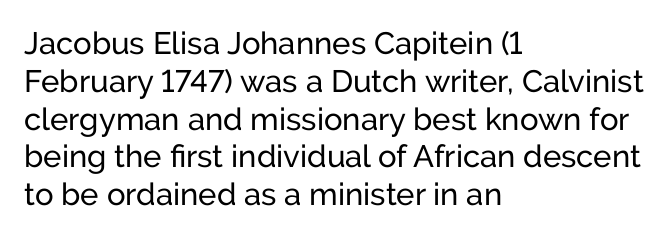
The image shows 31 px sans-serif type, upright; set left-aligned, line spacing 1.22x, normal letter spacing, not underlined; low stroke contrast and a medium x-height.
